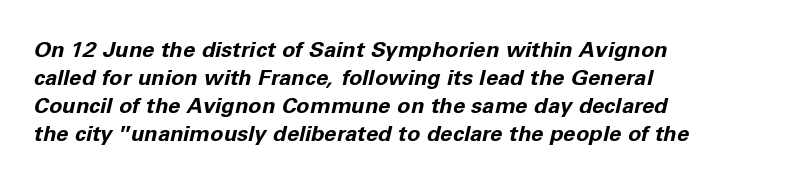
The image shows 22 px bold type, italic (leaning right); set left-aligned, normal line spacing (1.27x), normal letter spacing, not underlined.
